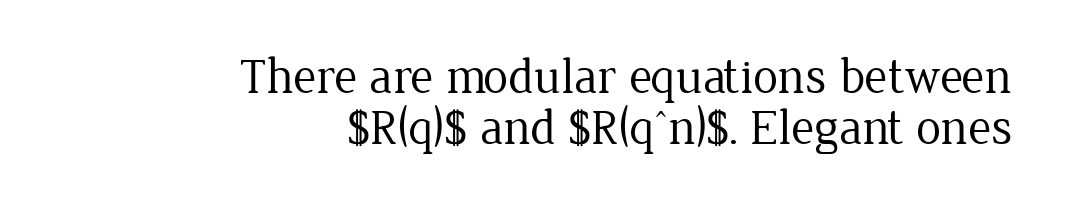
Italic: no, the glyphs are upright roman. Stroke terminals: seriffed. Students, note that the glyphs here touch the page at normal intervals. Is the stroke heavy? The answer is a plain regular-or-lighter. The rag falls on the left side of this text block.
